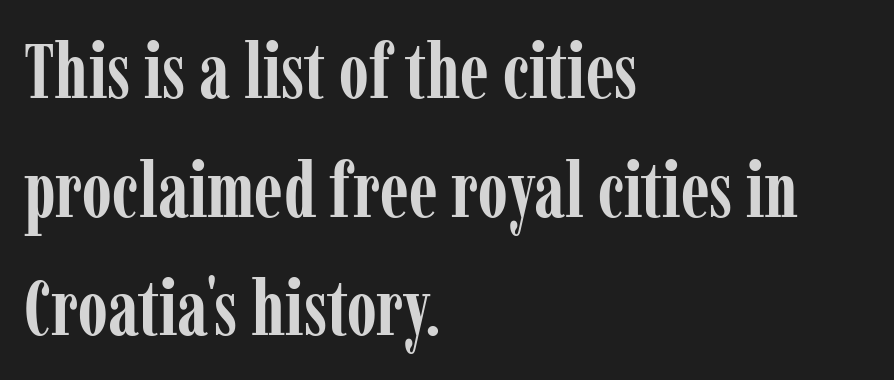
The image shows 77 px semibold, condensed serif type, upright; set left-aligned, normal line spacing (1.54x), normal letter spacing, not underlined; low stroke contrast and a medium x-height.
